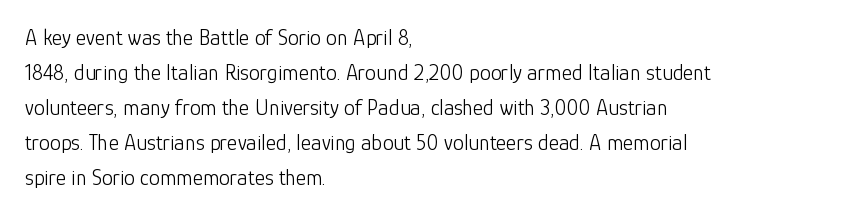
Every stem runs plumb, perpendicular to the baseline. Ink coverage per letter is moderate at most. Does extra space separate the letters? No, they use regular spacing. Line starts are locked; line ends wander. If you measured baseline to baseline, you'd find a middling distance.
